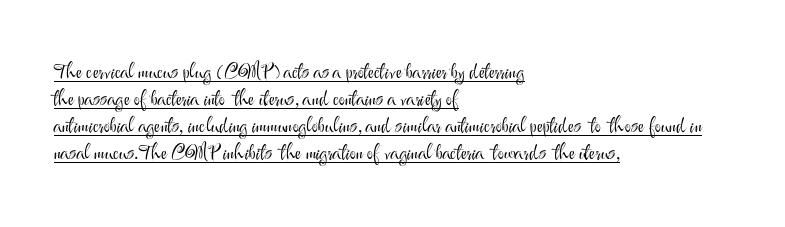
Q: Is the text bold? A: No.
Q: Is the text underlined? A: Yes.
Q: How is the paragraph aligned? A: Left-aligned.
Q: Is the spacing between letters normal or unusually wide? A: Normal.
Q: Is the spacing between lines tight, normal or loose? A: Normal.
